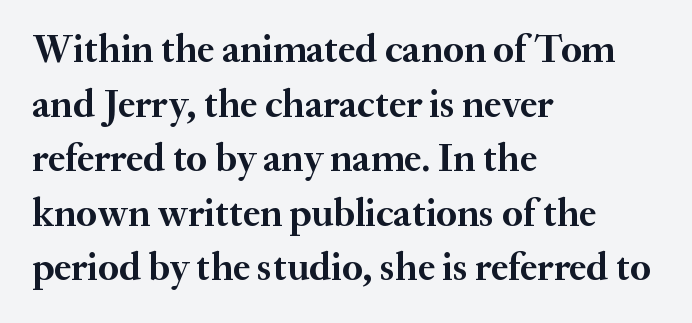
The image shows 39 px semibold serif type, upright; set left-aligned, normal line spacing (1.4x), normal letter spacing, not underlined; medium stroke contrast and a small x-height.
